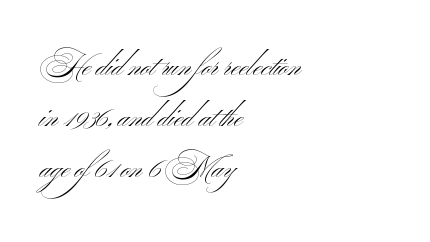
{"serif": "no", "bold": "no", "weight": "light", "width": "wide", "stroke_contrast": "medium", "x_height": "small", "monospaced": "no", "underline": "no", "align": "left", "line_spacing": "normal", "line_spacing_ratio": 1.7, "letter_spacing": "normal", "letter_spacing_em": 0.0, "glyph_px": 30}
